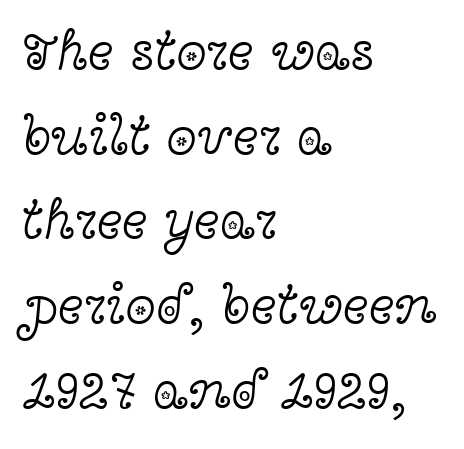
Q: Is the text bold? A: No.
Q: Is the text italic (slanted)? A: No, it is upright.
Q: Is the typeface a serif or a sans-serif typeface? A: Serif.
Q: Is the text underlined? A: No.
Q: How is the paragraph aligned? A: Left-aligned.
Q: Is the spacing between letters normal or unusually wide? A: Normal.
Q: Is the spacing between lines tight, normal or loose? A: Normal.
Q: Width (condensed, normal, or wide)? A: Wide.
Q: x-height? A: Medium.
Q: Monospaced? A: No.
